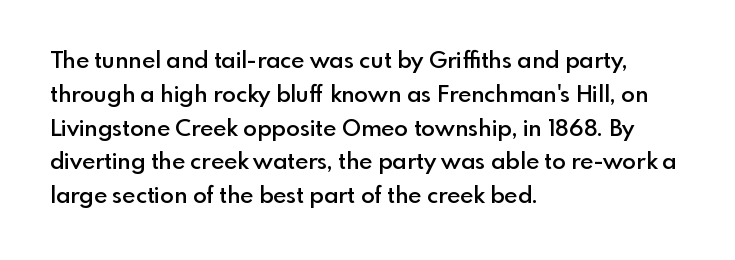
Q: Is the text bold? A: Semi-bold.
Q: Is the text italic (slanted)? A: No, it is upright.
Q: Is the text underlined? A: No.
Q: How is the paragraph aligned? A: Left-aligned.
Q: Is the spacing between letters normal or unusually wide? A: Normal.
Q: Is the spacing between lines tight, normal or loose? A: Normal.
